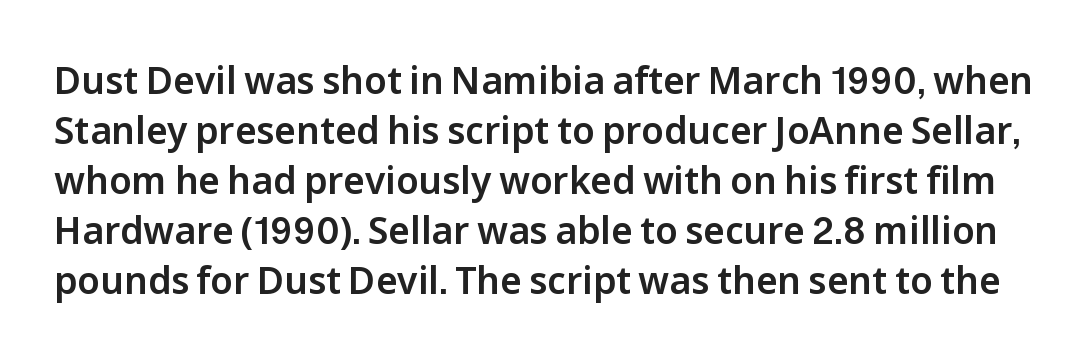
{"serif": "no", "italic": "no", "width": "normal", "stroke_contrast": "low", "x_height": "medium", "monospaced": "no", "underline": "no", "line_spacing": "normal", "line_spacing_ratio": 1.35, "letter_spacing": "normal", "letter_spacing_em": 0.0, "glyph_px": 37}
